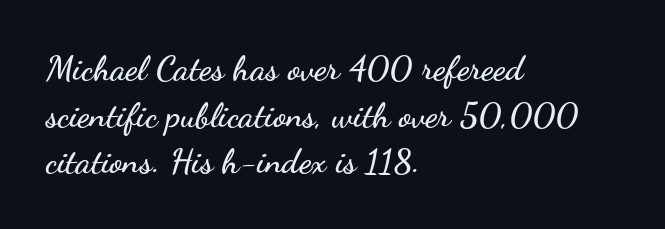
The image shows 35 px wide sans-serif type; set left-aligned, normal line spacing (1.33x), normal letter spacing, not underlined; low stroke contrast and a small x-height.
